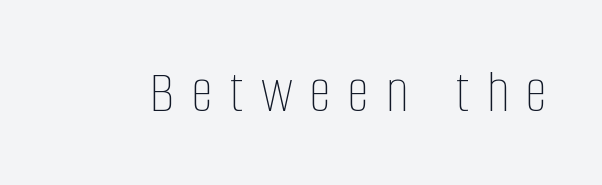
The zone under the glyphs is completely vacant. Posture: vertical. Heaviness? Minimal to ordinary, like unemphasized prose. What stands out about the letter spacing? Its width — letters are far apart.
